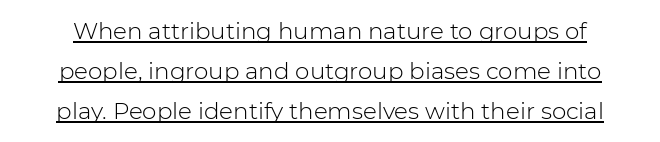
{"italic": "no", "bold": "no", "underline": "yes", "line_spacing_ratio": 1.75, "letter_spacing": "normal", "letter_spacing_em": 0.0, "glyph_px": 23}
